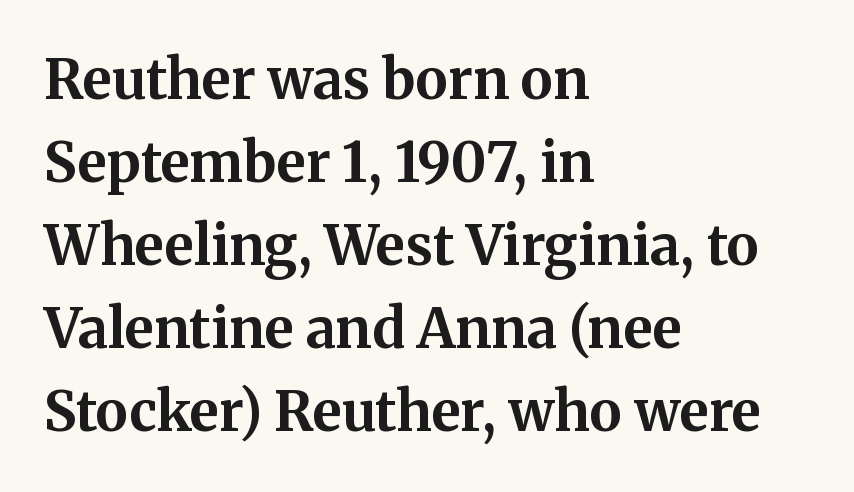
{"serif": "yes", "italic": "no", "bold": "yes", "weight": "bold", "width": "normal", "stroke_contrast": "medium", "x_height": "medium", "monospaced": "no", "underline": "no", "align": "left", "line_spacing": "normal", "line_spacing_ratio": 1.51, "letter_spacing": "normal", "letter_spacing_em": 0.0, "glyph_px": 55}
